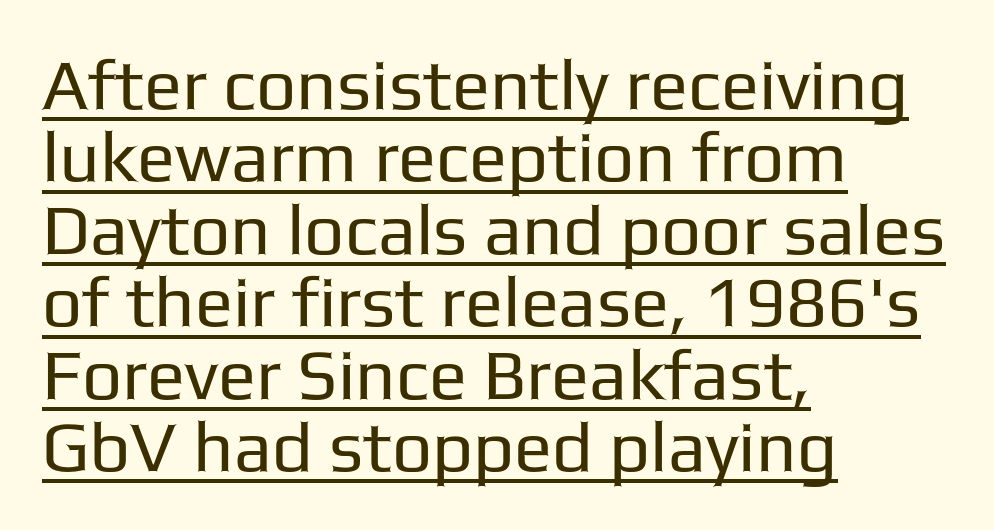
Q: Is the text bold? A: No.
Q: Is the text italic (slanted)? A: No, it is upright.
Q: Is the typeface a serif or a sans-serif typeface? A: Sans-serif.
Q: Is the text underlined? A: Yes.
Q: How is the paragraph aligned? A: Left-aligned.
Q: Is the spacing between letters normal or unusually wide? A: Normal.
Q: Is the spacing between lines tight, normal or loose? A: Tight.
Q: Width (condensed, normal, or wide)? A: Normal.
Q: Stroke contrast? A: Low.
Q: x-height? A: Medium.
Q: Monospaced? A: No.
